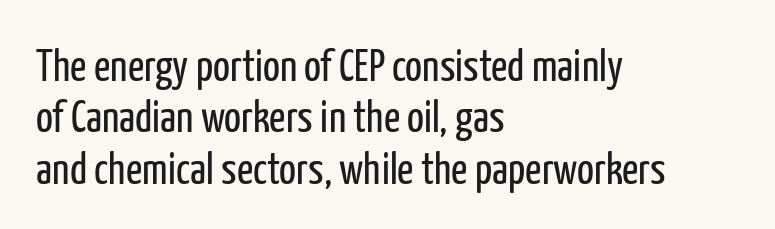
{"serif": "no", "italic": "no", "bold": "no", "weight": "regular", "width": "condensed", "stroke_contrast": "low", "x_height": "medium", "monospaced": "no", "underline": "no", "align": "left", "line_spacing": "tight", "line_spacing_ratio": 1.14, "letter_spacing": "normal", "letter_spacing_em": 0.0, "glyph_px": 45}
